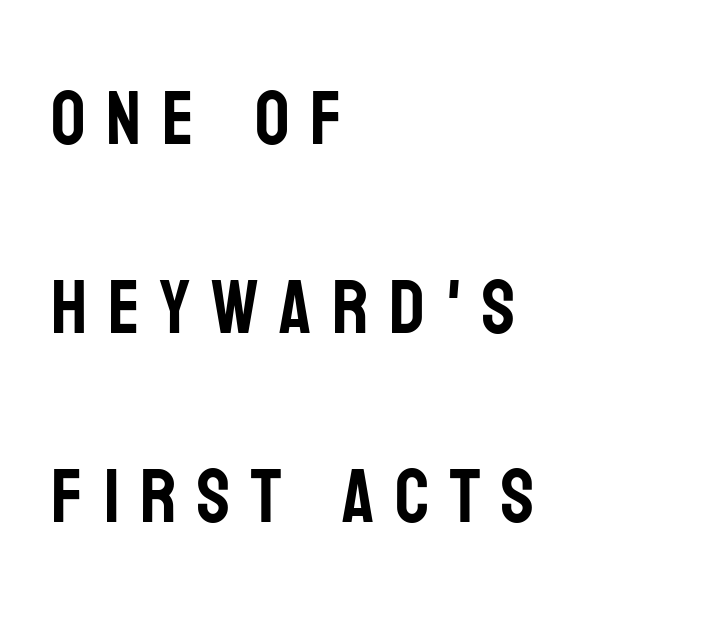
Q: Is the text italic (slanted)? A: No, it is upright.
Q: Is the typeface a serif or a sans-serif typeface? A: Sans-serif.
Q: Is the text underlined? A: No.
Q: How is the paragraph aligned? A: Left-aligned.
Q: Is the spacing between letters normal or unusually wide? A: Unusually wide.
Q: Is the spacing between lines tight, normal or loose? A: Loose.
Q: Width (condensed, normal, or wide)? A: Condensed.
Q: Stroke contrast? A: Low.
Q: x-height? A: Large.
Q: Monospaced? A: No.
